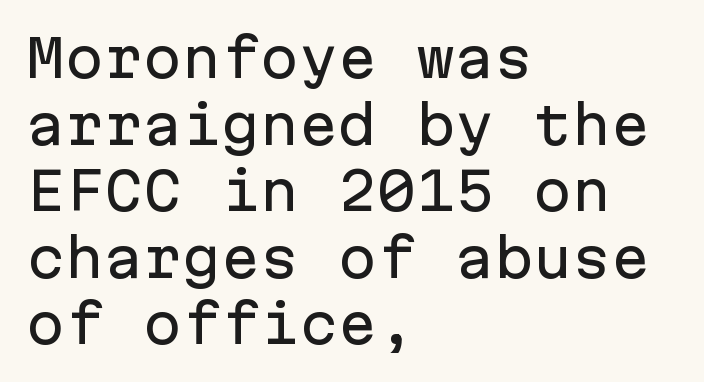
{"serif": "no", "italic": "no", "width": "normal", "stroke_contrast": "low", "x_height": "medium", "monospaced": "yes", "underline": "no", "align": "left", "line_spacing": "normal", "line_spacing_ratio": 1.28, "letter_spacing": "normal", "letter_spacing_em": 0.0, "glyph_px": 52}
